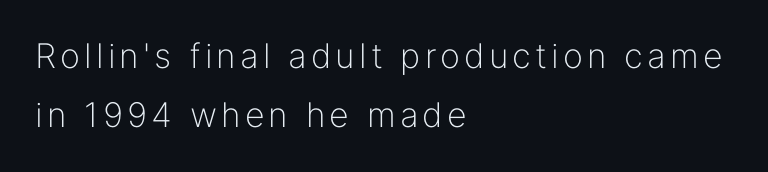
Q: Is the text bold? A: No.
Q: Is the text italic (slanted)? A: No, it is upright.
Q: Is the typeface a serif or a sans-serif typeface? A: Sans-serif.
Q: Is the text underlined? A: No.
Q: How is the paragraph aligned? A: Left-aligned.
Q: Width (condensed, normal, or wide)? A: Normal.
Q: Stroke contrast? A: Low.
Q: x-height? A: Medium.
Q: Monospaced? A: No.
